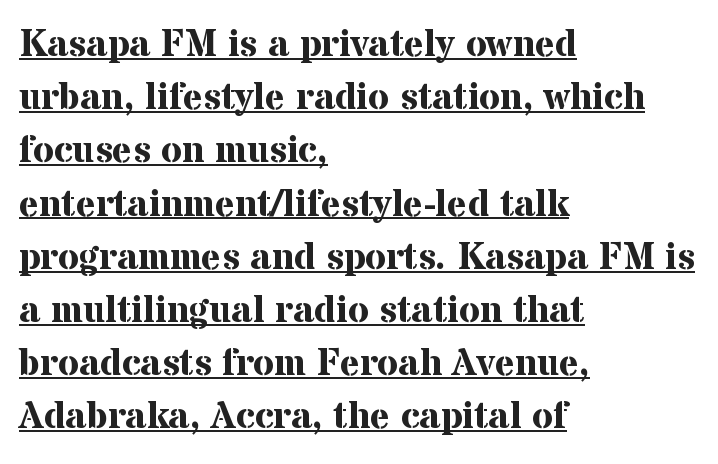
{"serif": "yes", "italic": "no", "bold": "yes", "weight": "bold", "width": "normal", "stroke_contrast": "medium", "x_height": "medium", "monospaced": "no", "underline": "yes", "align": "left", "line_spacing": "normal", "line_spacing_ratio": 1.4, "letter_spacing": "normal", "letter_spacing_em": 0.0, "glyph_px": 38}
